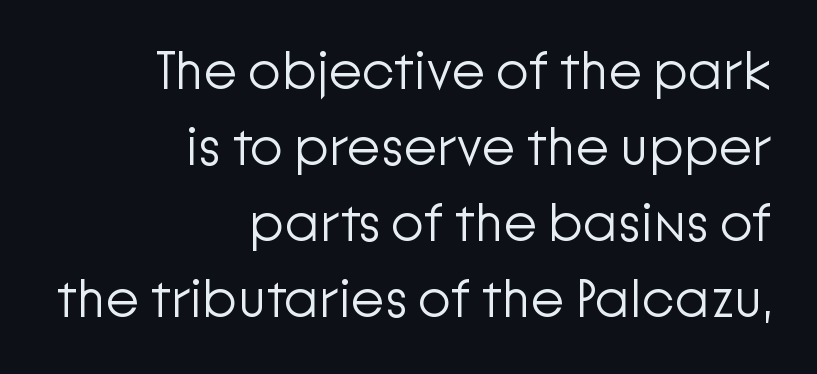
Q: Is the text bold? A: No.
Q: Is the text italic (slanted)? A: No, it is upright.
Q: Is the typeface a serif or a sans-serif typeface? A: Sans-serif.
Q: Is the text underlined? A: No.
Q: How is the paragraph aligned? A: Right-aligned.
Q: Is the spacing between letters normal or unusually wide? A: Normal.
Q: Is the spacing between lines tight, normal or loose? A: Normal.
Q: Width (condensed, normal, or wide)? A: Normal.
Q: Stroke contrast? A: Low.
Q: x-height? A: Medium.
Q: Monospaced? A: No.
